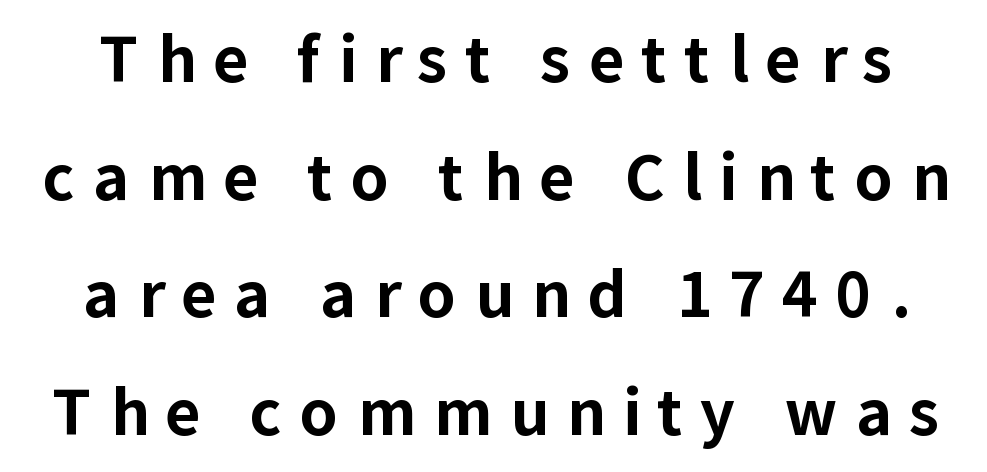
{"serif": "no", "italic": "no", "bold": "yes", "weight": "bold", "width": "normal", "stroke_contrast": "low", "x_height": "medium", "monospaced": "no", "underline": "no", "line_spacing": "loose", "line_spacing_ratio": 1.93, "letter_spacing": "wide", "letter_spacing_em": 0.29, "glyph_px": 61}
